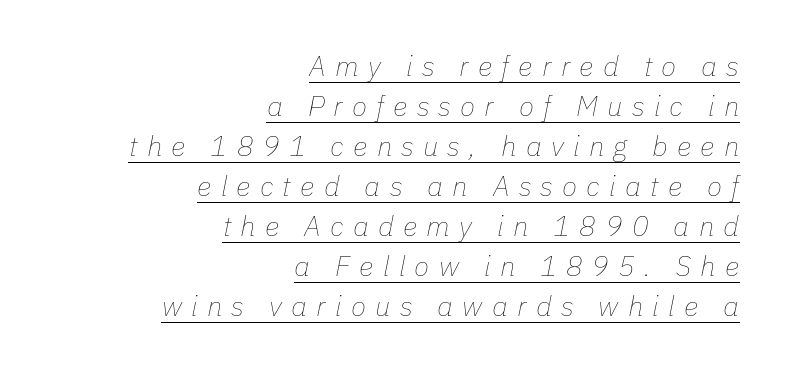
The image shows 28 px thin type, italic (leaning right); set right-aligned, normal line spacing (1.43x), unusually wide letter spacing (+0.33 em), underlined; low stroke contrast and a medium x-height.
